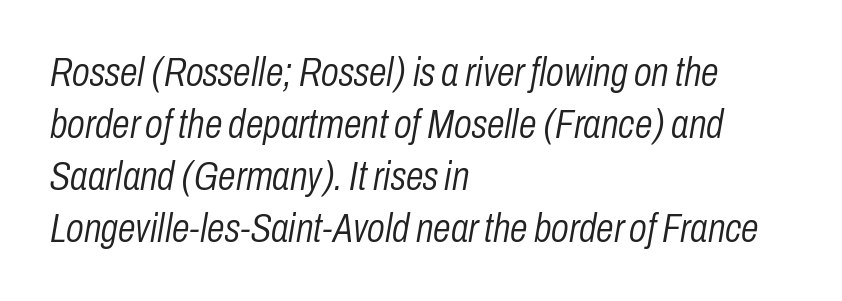
{"italic": "yes", "lean": "right", "slant_degrees": 10, "bold": "no", "weight": "light", "width": "condensed", "stroke_contrast": "low", "x_height": "medium", "monospaced": "no", "underline": "no", "align": "left", "line_spacing": "normal", "line_spacing_ratio": 1.3, "letter_spacing": "normal", "letter_spacing_em": 0.0, "glyph_px": 40}
